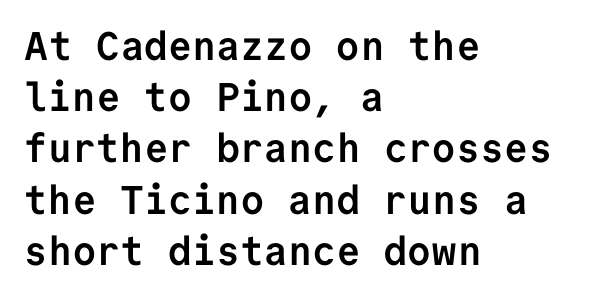
Emphasis by weight is at full strength: bold. Between one letter and the next there's only the usual sliver of space. The typesetter chose a ragged-right arrangement here. Is this a fixed-width face? Yes — each glyph sits in an identical cell. The foot of each line stays bare and open.
